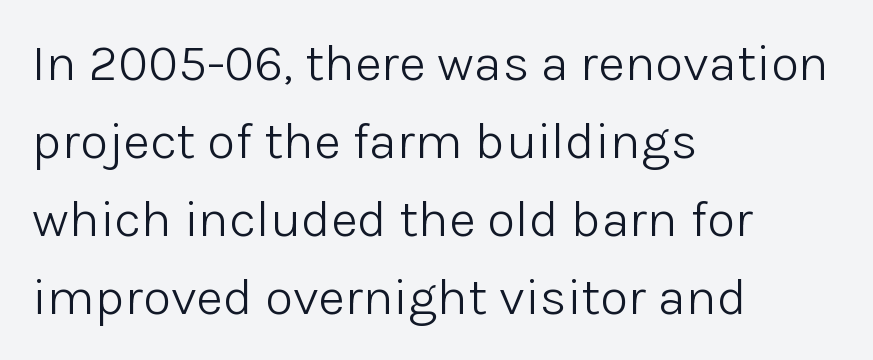
These glyphs show unthickened strokes, regular width or finer. This sample uses an upright cut, with every glyph sitting square on the baseline. Here the glyphs are tracked normally, forming tight word shapes. Do the characters align in a grid? No, the font is proportional. No feet cap the strokes, marking this as sans-serif type.
